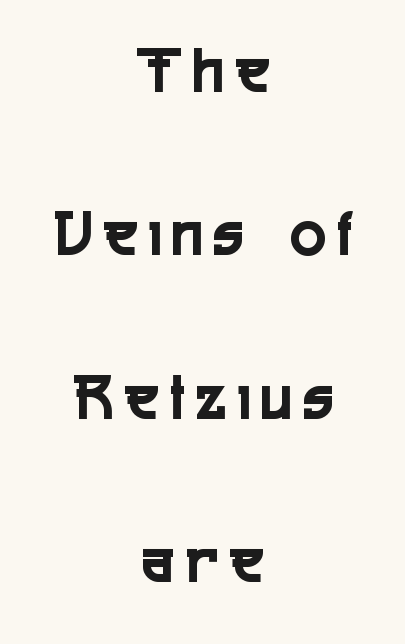
Q: Is the text italic (slanted)? A: No, it is upright.
Q: Is the typeface a serif or a sans-serif typeface? A: Sans-serif.
Q: Is the text underlined? A: No.
Q: How is the paragraph aligned? A: Centered.
Q: Is the spacing between lines tight, normal or loose? A: Loose.
Q: Width (condensed, normal, or wide)? A: Condensed.
Q: x-height? A: Medium.
Q: Monospaced? A: No.
